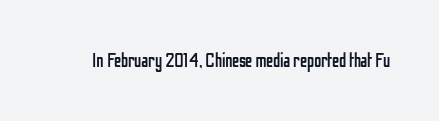
Q: Is the text bold? A: No.
Q: Is the text italic (slanted)? A: No, it is upright.
Q: Is the text underlined? A: No.
Q: Is the spacing between letters normal or unusually wide? A: Normal.
